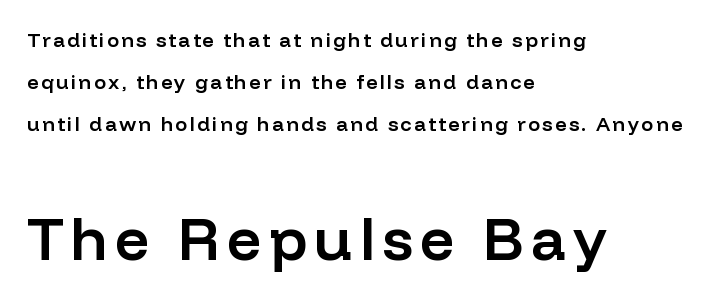
The image shows 60 px semibold sans-serif type, upright; set left-aligned, loose line spacing (2.09x), not underlined; the second (bottom) block is 3.0x larger; low stroke contrast and a medium x-height.
